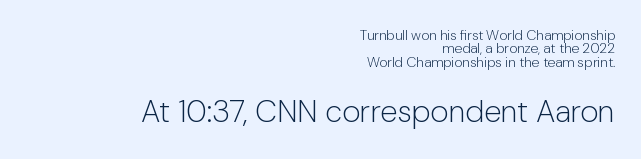
The image shows 31 px light sans-serif type, upright; set right-aligned, tight line spacing (0.96x), normal letter spacing, not underlined; the second (bottom) block is 2.21x larger; low stroke contrast and a medium x-height.
